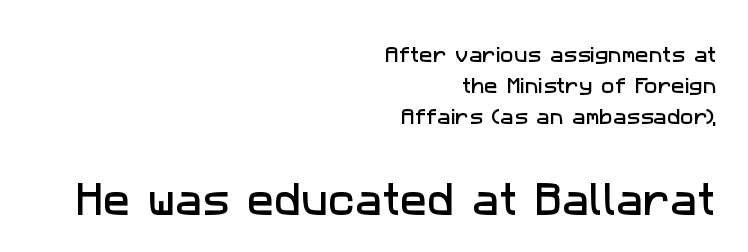
Character widths vary here, with narrow letters taking less room than wide ones. The passage shown begins with its smaller block and ends with its larger one. Each line ends at the same right margin while the left side varies. Observe the ordinary spacing: letters are neighbours, not strangers. Look at the bottom of the vertical strokes: they stop flat, with no serifs. Descender tails drop into unmarked territory.
